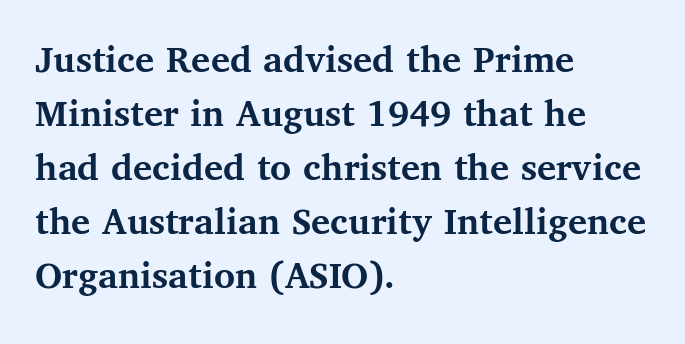
{"serif": "yes", "italic": "no", "bold": "yes", "weight": "semibold", "width": "normal", "stroke_contrast": "medium", "x_height": "medium", "monospaced": "no", "underline": "no", "align": "left", "line_spacing": "normal", "line_spacing_ratio": 1.35, "letter_spacing": "normal", "letter_spacing_em": 0.0, "glyph_px": 40}
